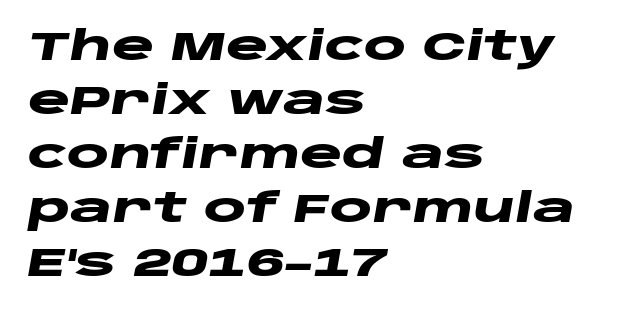
Q: Is the text bold? A: Yes.
Q: Is the text italic (slanted)? A: Yes, it leans right by about 10 degrees.
Q: Is the text underlined? A: No.
Q: How is the paragraph aligned? A: Left-aligned.
Q: Is the spacing between letters normal or unusually wide? A: Normal.
Q: Is the spacing between lines tight, normal or loose? A: Normal.
Q: Width (condensed, normal, or wide)? A: Wide.
Q: Stroke contrast? A: Low.
Q: x-height? A: Large.
Q: Monospaced? A: No.
